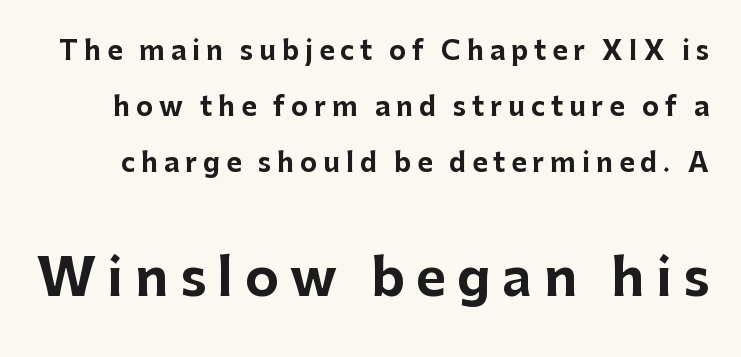
Q: Is the text bold? A: Yes.
Q: Is the text italic (slanted)? A: No, it is upright.
Q: Is the typeface a serif or a sans-serif typeface? A: Sans-serif.
Q: Is the text underlined? A: No.
Q: Is the spacing between letters normal or unusually wide? A: Unusually wide.
Q: Is the spacing between lines tight, normal or loose? A: Loose.
Q: Which block of text is set in a larger size, the first (top) or the second (bottom)? A: The second (bottom) one.
Q: Width (condensed, normal, or wide)? A: Normal.
Q: Stroke contrast? A: Low.
Q: x-height? A: Medium.
Q: Monospaced? A: No.
